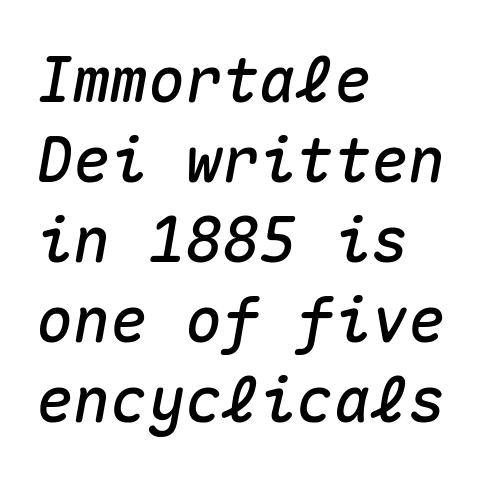
The image shows 62 px text type, italic (leaning right), monospaced; set left-aligned, normal line spacing (1.29x), normal letter spacing, not underlined; medium stroke contrast and a medium x-height.
